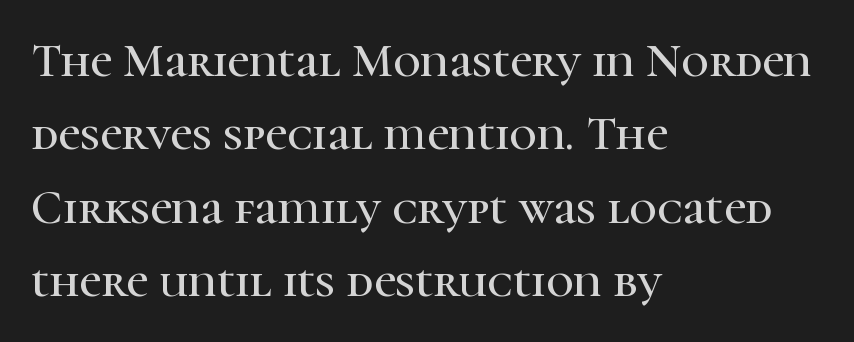
Nothing unusual about the tracking: characters are spaced as the font intends. These lines are set flush left with a ragged right edge. A normal amount of white space separates one row of letters from the next. The string is rendered with underlining switched off. This sample uses a serif face. Note the varied advance widths — an 'i' is clearly narrower than an 'm'.
